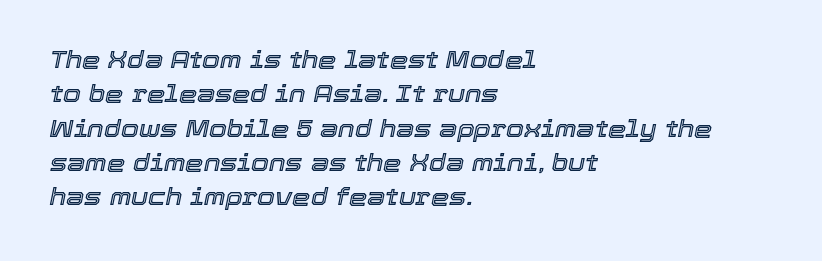
The image shows 23 px text type, italic (leaning right); set left-aligned, normal line spacing (1.49x), normal letter spacing, not underlined.
